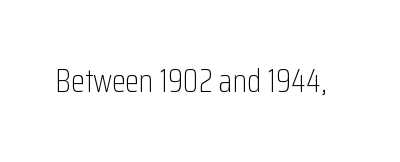
Q: Is the text bold? A: No.
Q: Is the text italic (slanted)? A: No, it is upright.
Q: Is the typeface a serif or a sans-serif typeface? A: Sans-serif.
Q: Is the text underlined? A: No.
Q: Is the spacing between letters normal or unusually wide? A: Normal.
Q: Width (condensed, normal, or wide)? A: Condensed.
Q: Stroke contrast? A: Low.
Q: x-height? A: Medium.
Q: Monospaced? A: No.
